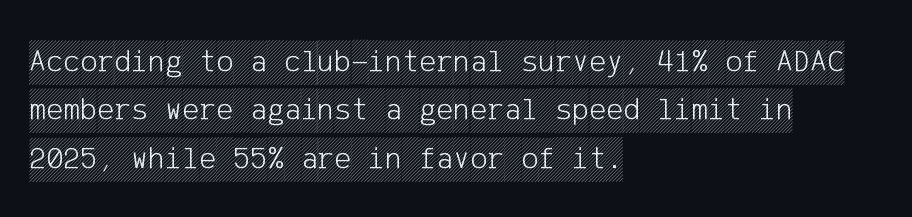
{"italic": "no", "width": "condensed", "x_height": "large", "underline": "no", "align": "left", "line_spacing": "normal", "line_spacing_ratio": 1.51, "letter_spacing": "normal", "letter_spacing_em": 0.0, "glyph_px": 32}
